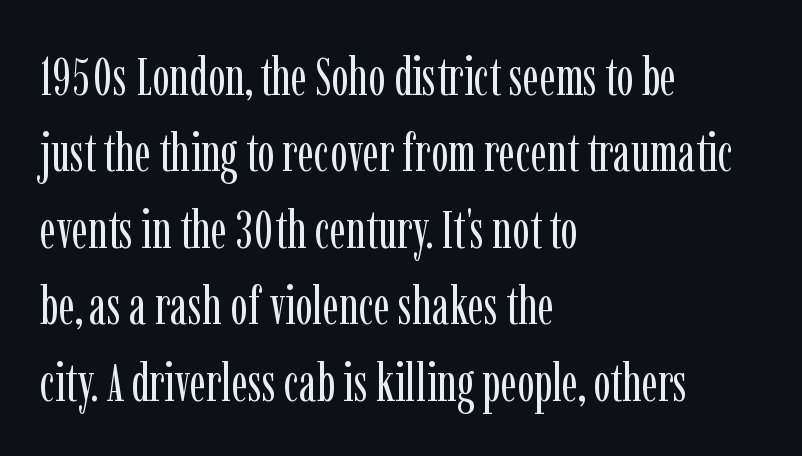
The passage shown is not underscored anywhere. This sample keeps an unexceptional amount of space between lines. Compared with a typical body face, this is equally light or lighter still. Ascenders rise straight up at ninety degrees. Alignment: flush left. Looks like regular typesetting: each glyph gets only the width it needs.
